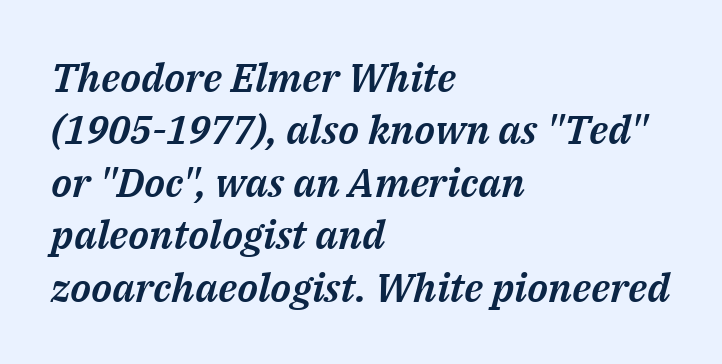
The image shows 40 px text type, italic (leaning right); set left-aligned, normal line spacing (1.31x), normal letter spacing, not underlined; medium stroke contrast and a medium x-height.
